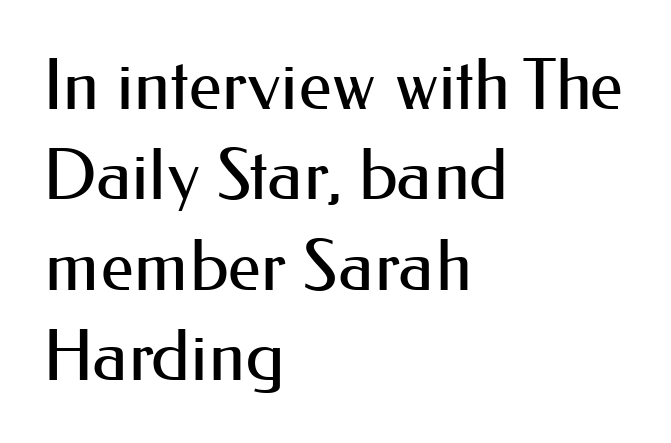
This is sans-serif lettering, the kind often seen on screens and signage. This rendering uses left alignment, leaving the right contour irregular. No italicization has been applied; the sample stays upright. Ink coverage per letter is moderate at most. Vertically, the passage feels balanced, rows spaced as you'd expect.
